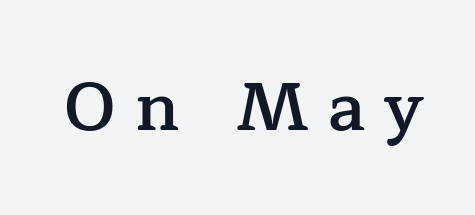
Q: Is the text bold? A: Semi-bold.
Q: Is the text italic (slanted)? A: No, it is upright.
Q: Is the typeface a serif or a sans-serif typeface? A: Serif.
Q: Is the text underlined? A: No.
Q: Is the spacing between letters normal or unusually wide? A: Unusually wide.
Q: Width (condensed, normal, or wide)? A: Normal.
Q: Stroke contrast? A: Low.
Q: x-height? A: Medium.
Q: Monospaced? A: No.
